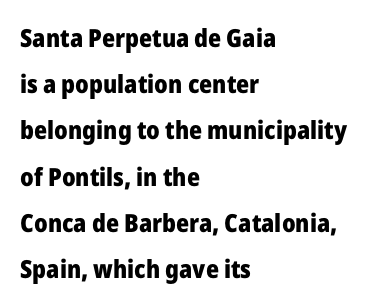
{"italic": "no", "bold": "yes", "underline": "no", "align": "left", "line_spacing_ratio": 1.85, "letter_spacing": "normal", "letter_spacing_em": 0.0, "glyph_px": 25}
